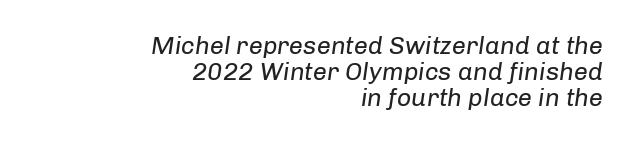
{"italic": "yes", "lean": "right", "slant_degrees": 8, "bold": "no", "underline": "no", "align": "right", "line_spacing": "tight", "line_spacing_ratio": 1.05, "letter_spacing": "normal", "letter_spacing_em": 0.0, "glyph_px": 25}
